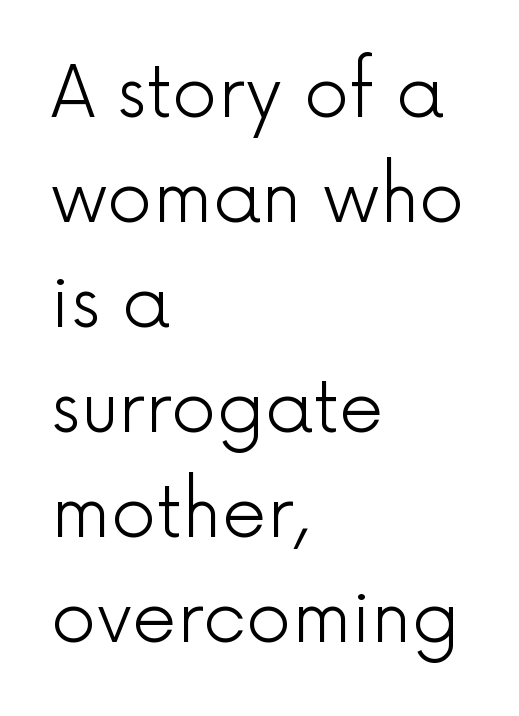
Line spacing here is normal. This rendering employs a face without finishing strokes, i.e., a sans-serif. Compared with a centered layout, this one pins lines to the left instead. Glyph-to-glyph distance matches everyday printed text. A roman cut, with each character standing at attention.
